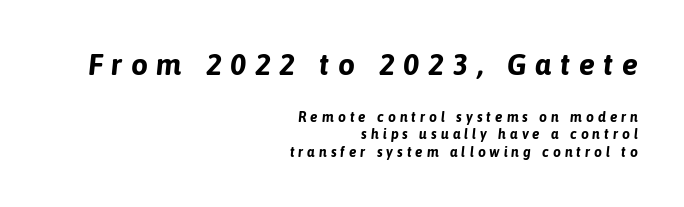
The line-height multiplier appears to be the usual default. The specimen omits any rule beneath the text block's lines. Emphasis by weight is at full strength: bold. The passage shown is typed in a proportional face where columns would drift. The compositor pushed each line to the right boundary. Between these two stacked blocks, the higher one wins on size.
